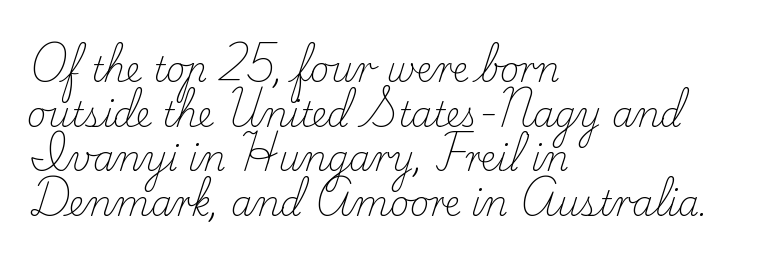
Q: Is the text bold? A: No.
Q: Is the text italic (slanted)? A: Yes.
Q: Is the typeface a serif or a sans-serif typeface? A: Serif.
Q: Is the text underlined? A: No.
Q: How is the paragraph aligned? A: Left-aligned.
Q: Is the spacing between letters normal or unusually wide? A: Normal.
Q: Is the spacing between lines tight, normal or loose? A: Normal.
Q: Width (condensed, normal, or wide)? A: Normal.
Q: Stroke contrast? A: Low.
Q: x-height? A: Small.
Q: Monospaced? A: No.
